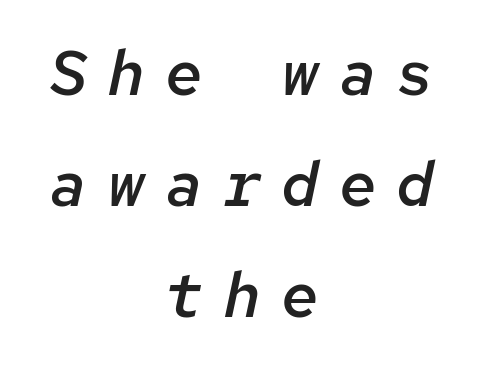
The image shows 63 px semibold type, italic (leaning right), monospaced; set centered, line spacing 1.76x, unusually wide letter spacing (+0.32 em), not underlined; low stroke contrast and a medium x-height.
